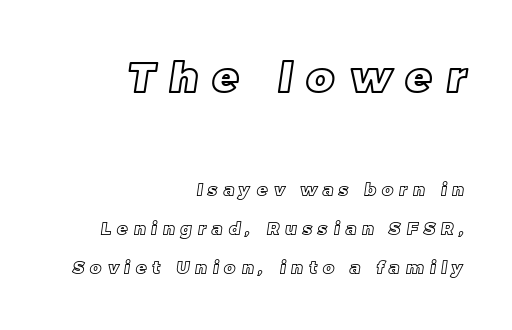
If you measured baseline to baseline, you'd find a long distance. Nobody drew a line under any word here. Loose tracking; the words dissolve into strings of separated letters. Two sizes are in play, and the larger belongs to the first block. The letters advance in unequal steps, a hallmark of proportional type. Each line ends at the same right margin while the left side varies.
